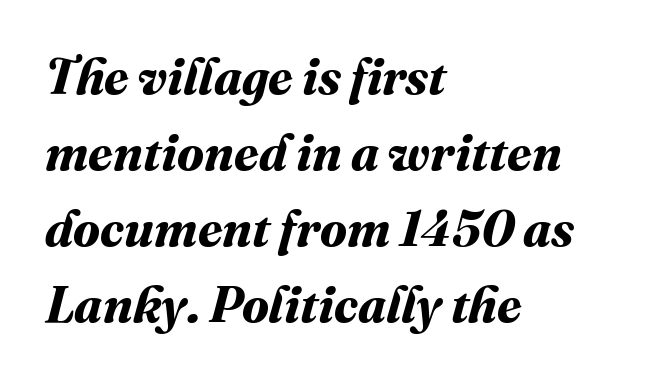
Q: Is the text bold? A: Yes.
Q: Is the text underlined? A: No.
Q: How is the paragraph aligned? A: Left-aligned.
Q: Is the spacing between letters normal or unusually wide? A: Normal.
Q: Is the spacing between lines tight, normal or loose? A: Normal.
Q: Width (condensed, normal, or wide)? A: Normal.
Q: Stroke contrast? A: Medium.
Q: x-height? A: Medium.
Q: Monospaced? A: No.
